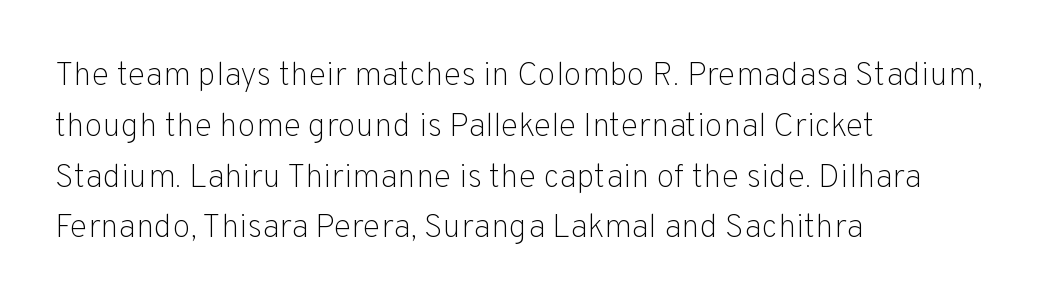
The typeface chosen for these lines omits serifs. In terms of leading, this rendering sits right in the middle. The letterforms sit shoulder to shoulder at normal distance. A student would call this left alignment; a typographer would say flush left, rag right. Note the varied advance widths — an 'i' is clearly narrower than an 'm'. No italicization has been applied; the sample stays upright.
